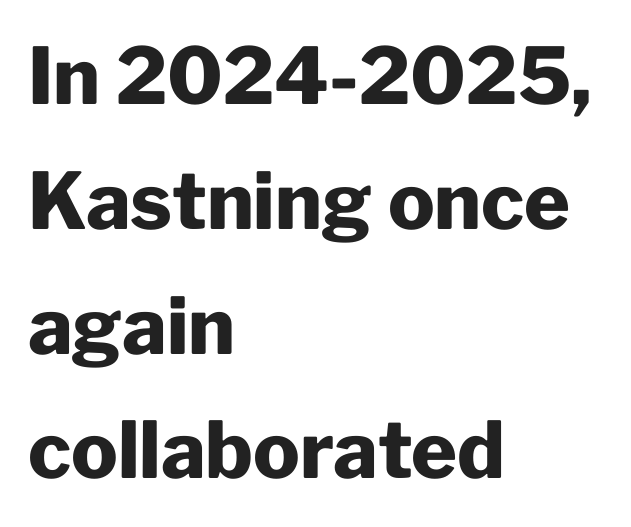
This sample keeps an unexceptional amount of space between lines. Caption: multi-line text, flush left, ragged right. Ordinary non-slanted type is in use. The rendering uses a bold face; every stroke is thick and dark. Think of a printed novel: that variable character pitch is what you see here.
